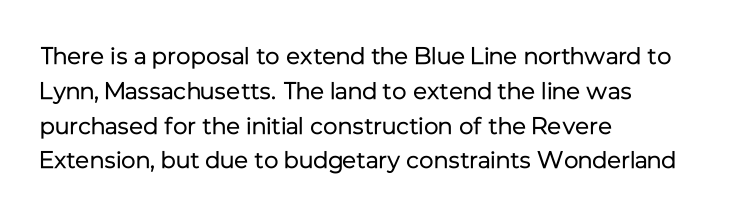
The image shows 24 px text type, upright; set left-aligned, normal line spacing (1.45x), normal letter spacing, not underlined.
